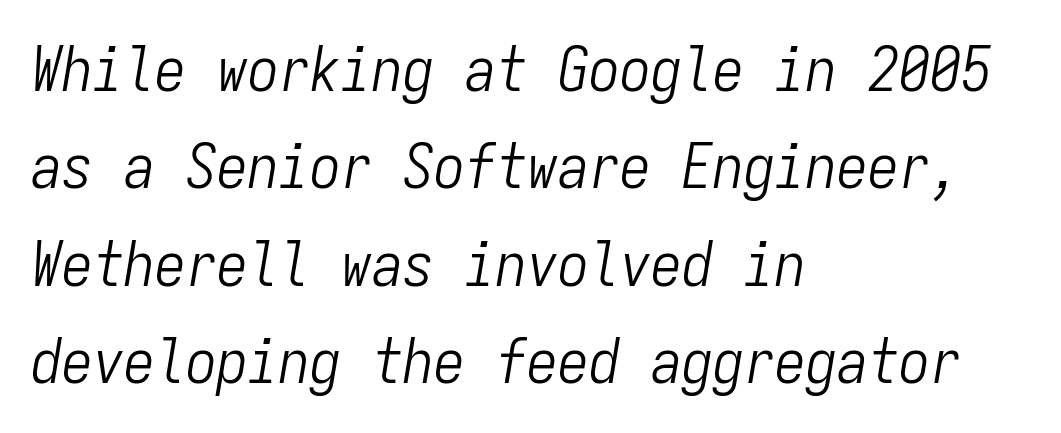
Is this a fixed-width face? Yes — each glyph sits in an identical cell. Does the leading feel generous? No, just average. The font's italic variant was chosen for this text. Short note: letters normally spaced. This sample is left-justified, so line endings fall wherever the words run out.
